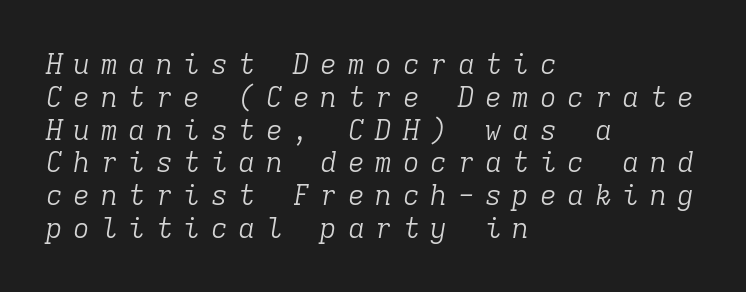
Q: Is the text bold? A: No.
Q: Is the text italic (slanted)? A: Yes, it leans right by about 9 degrees.
Q: Is the typeface a serif or a sans-serif typeface? A: Serif.
Q: Is the text underlined? A: No.
Q: How is the paragraph aligned? A: Left-aligned.
Q: Is the spacing between letters normal or unusually wide? A: Unusually wide.
Q: Width (condensed, normal, or wide)? A: Normal.
Q: Stroke contrast? A: Low.
Q: x-height? A: Medium.
Q: Monospaced? A: Yes.
